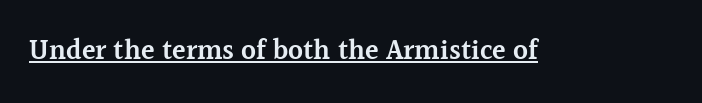
Q: Is the text bold? A: Semi-bold.
Q: Is the text italic (slanted)? A: No, it is upright.
Q: Is the typeface a serif or a sans-serif typeface? A: Serif.
Q: Is the text underlined? A: Yes.
Q: Is the spacing between letters normal or unusually wide? A: Normal.
Q: Width (condensed, normal, or wide)? A: Normal.
Q: x-height? A: Medium.
Q: Monospaced? A: No.
